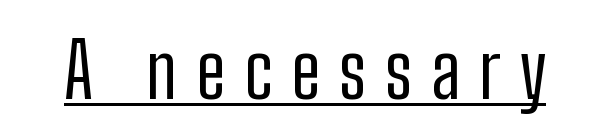
Weight class: somewhere from thin through regular. Compared with typical body copy, the letter spacing here is much looser. Emphasis is given by a line drawn under the lettering. Letterform terminals end flat and unadorned throughout the passage. A roman cut, with each character standing at attention.
